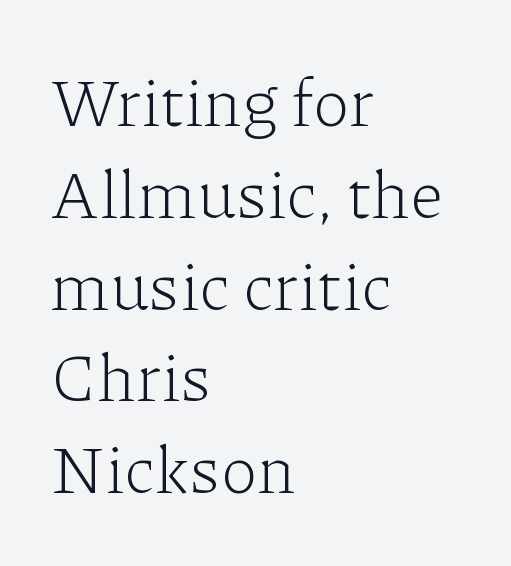
The image shows 68 px light serif type, upright; set left-aligned, normal line spacing (1.35x), normal letter spacing, not underlined; low stroke contrast and a medium x-height.
